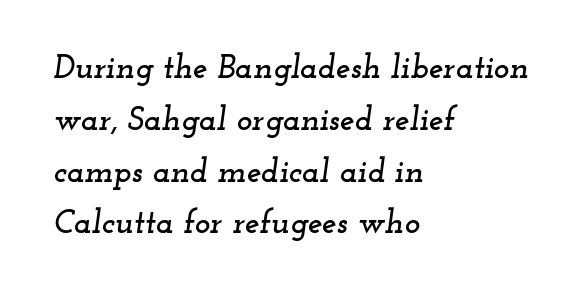
Designer's note — italics engaged. The passage shown stacks its lines at a standard gap. Nobody touched the tracking dial on this one. This sample has the flowing, uneven cadence of proportional lettering. Compared with a centered layout, this one pins lines to the left instead.
